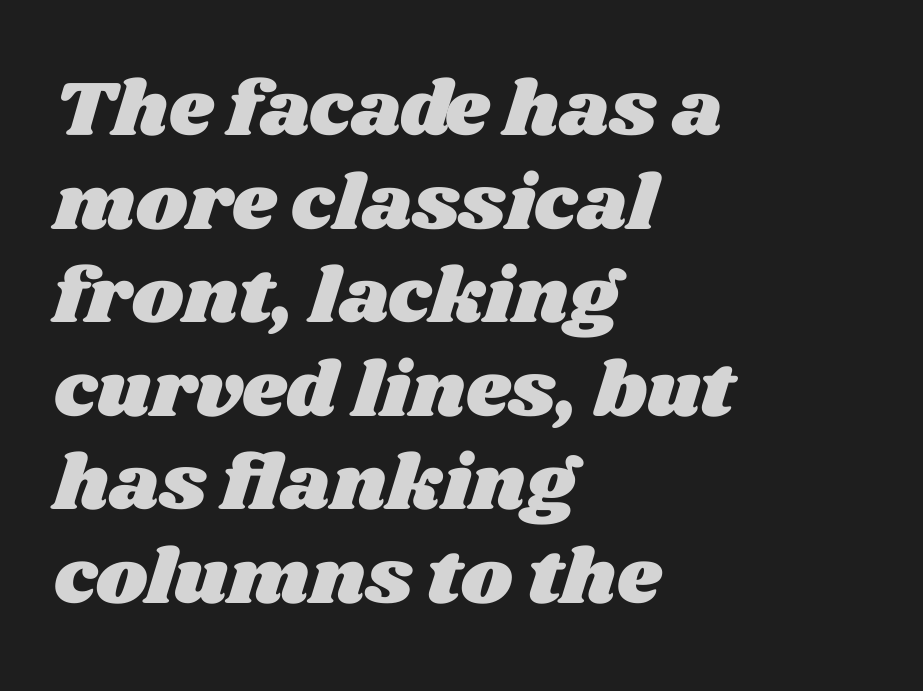
Every row of glyphs begins at an identical x-position on the left. Tracking here is standard; glyphs follow each other at the usual distance. Bare-footed words on every line. Character widths vary here, with narrow letters taking less room than wide ones.
